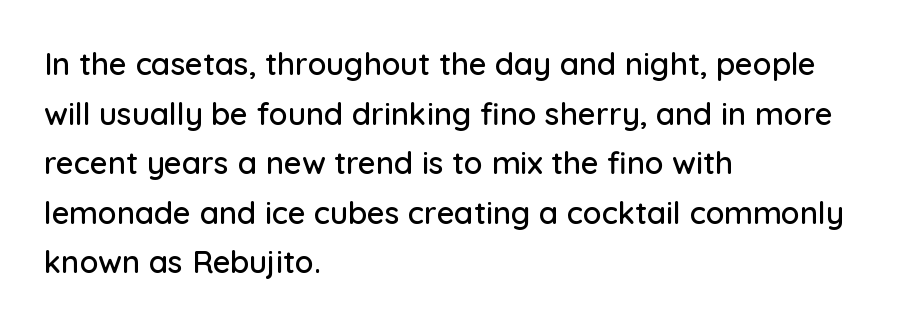
{"serif": "no", "italic": "no", "width": "normal", "stroke_contrast": "low", "x_height": "medium", "monospaced": "no", "underline": "no", "align": "left", "line_spacing": "normal", "line_spacing_ratio": 1.6, "letter_spacing": "normal", "letter_spacing_em": 0.0, "glyph_px": 31}
